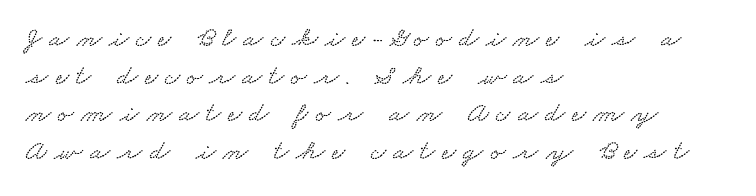
{"width": "wide", "stroke_contrast": "low", "x_height": "small", "monospaced": "no", "underline": "no", "align": "left", "line_spacing": "normal", "line_spacing_ratio": 1.3, "letter_spacing": "wide", "letter_spacing_em": 0.25, "glyph_px": 29}
